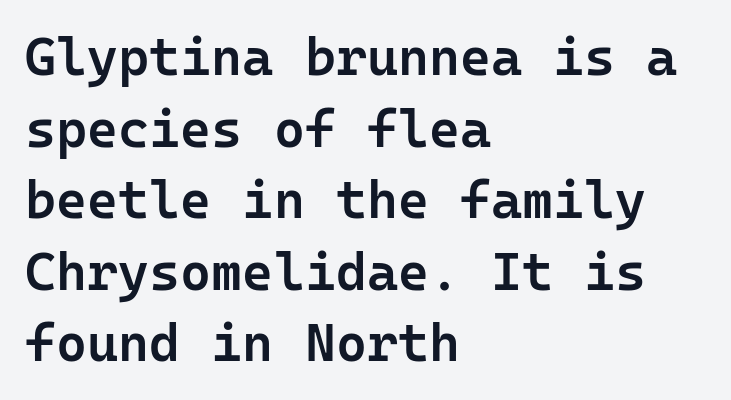
Q: Is the text bold? A: Semi-bold.
Q: Is the text italic (slanted)? A: No, it is upright.
Q: Is the typeface a serif or a sans-serif typeface? A: Sans-serif.
Q: Is the text underlined? A: No.
Q: How is the paragraph aligned? A: Left-aligned.
Q: Is the spacing between letters normal or unusually wide? A: Normal.
Q: Is the spacing between lines tight, normal or loose? A: Normal.
Q: Width (condensed, normal, or wide)? A: Normal.
Q: Stroke contrast? A: Low.
Q: x-height? A: Medium.
Q: Monospaced? A: Yes.
